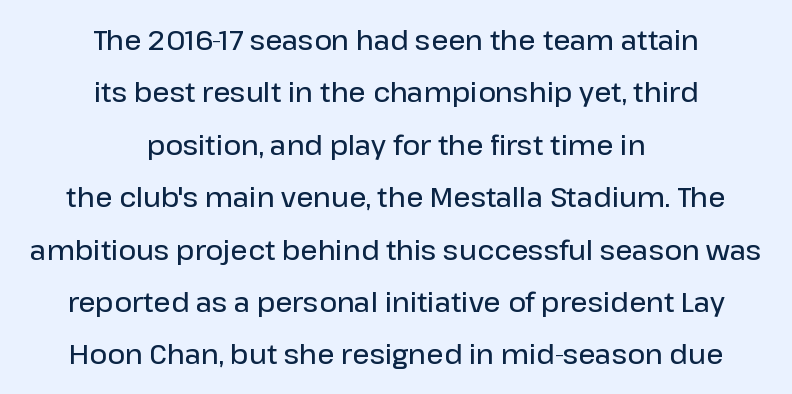
The image shows 27 px text type, upright; set centered, loose line spacing (1.94x), normal letter spacing, not underlined.
